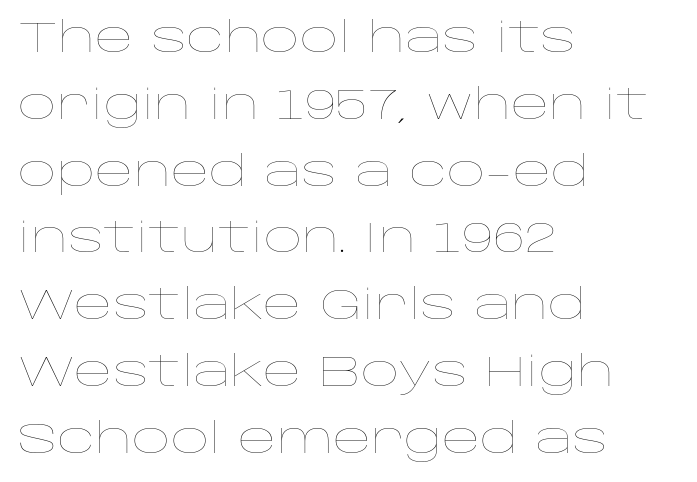
The image shows 42 px thin, wide type, upright; set left-aligned, normal line spacing (1.59x), normal letter spacing, not underlined; low stroke contrast and a large x-height.
